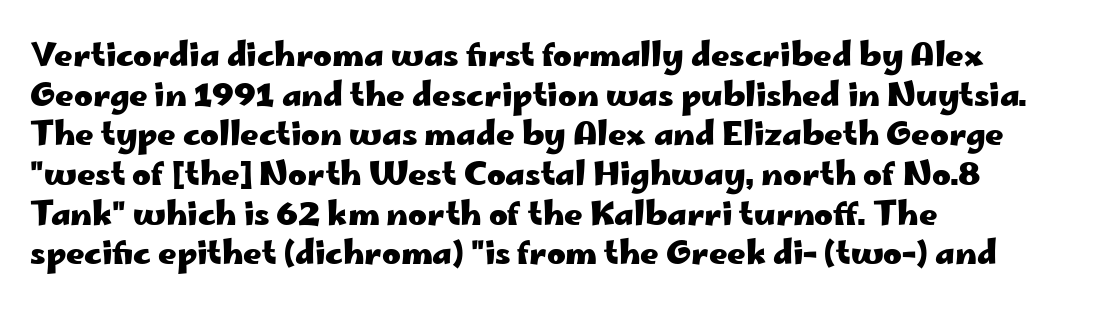
Q: Is the text bold? A: Yes.
Q: Is the text italic (slanted)? A: No, it is upright.
Q: Is the typeface a serif or a sans-serif typeface? A: Sans-serif.
Q: Is the text underlined? A: No.
Q: How is the paragraph aligned? A: Left-aligned.
Q: Is the spacing between letters normal or unusually wide? A: Normal.
Q: Width (condensed, normal, or wide)? A: Wide.
Q: Stroke contrast? A: Low.
Q: x-height? A: Small.
Q: Monospaced? A: No.
